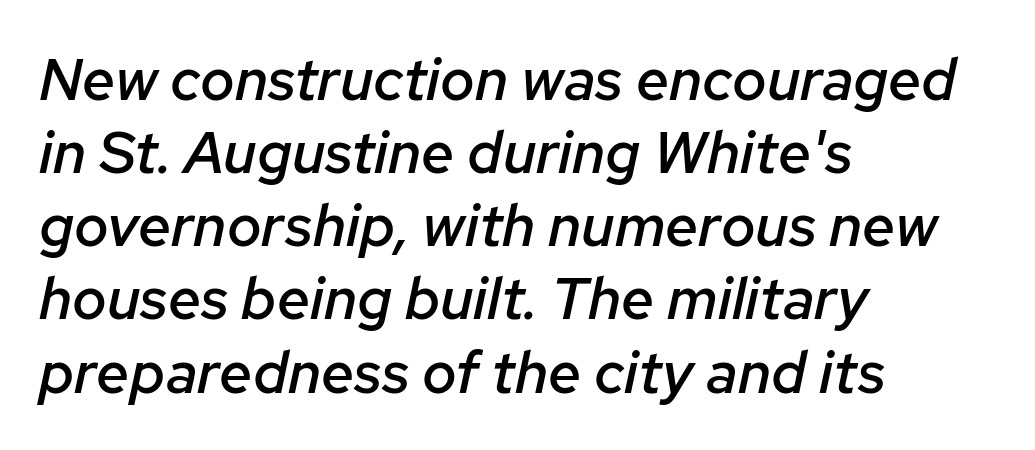
The image shows 59 px semibold type, italic (leaning right); set left-aligned, line spacing 1.24x, normal letter spacing, not underlined; low stroke contrast and a medium x-height.
